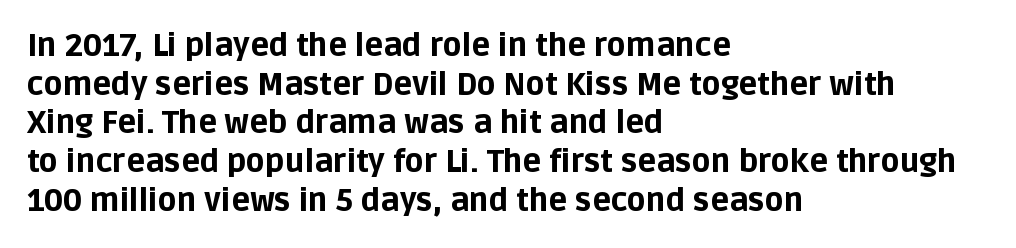
{"serif": "no", "italic": "no", "bold": "yes", "weight": "bold", "width": "normal", "stroke_contrast": "low", "x_height": "large", "monospaced": "no", "underline": "no", "align": "left", "line_spacing": "normal", "line_spacing_ratio": 1.25, "letter_spacing": "normal", "letter_spacing_em": 0.0, "glyph_px": 31}
